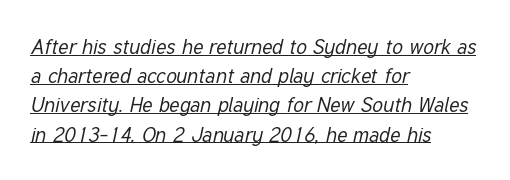
Q: Is the text bold? A: No.
Q: Is the text italic (slanted)? A: Yes, it leans right by about 12 degrees.
Q: Is the text underlined? A: Yes.
Q: How is the paragraph aligned? A: Left-aligned.
Q: Is the spacing between letters normal or unusually wide? A: Normal.
Q: Is the spacing between lines tight, normal or loose? A: Normal.
